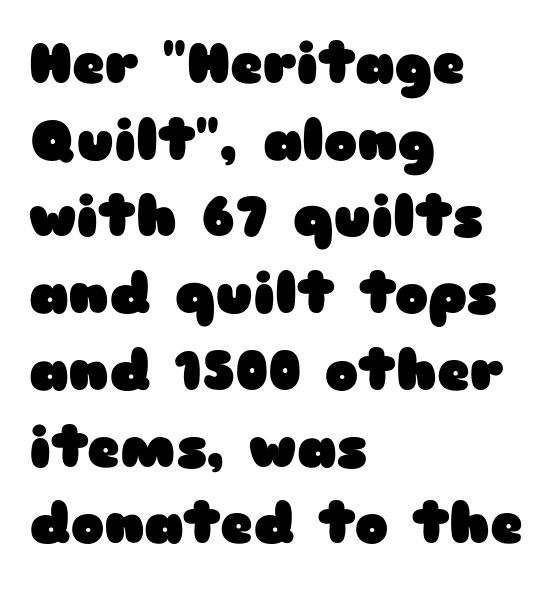
How would I describe the line gaps? Plain and ordinary. Nobody drew a line under any word here. The passage shown has conventional tracking throughout. Emphasis by weight is at full strength: bold. These lines are composed in type without serifs.
